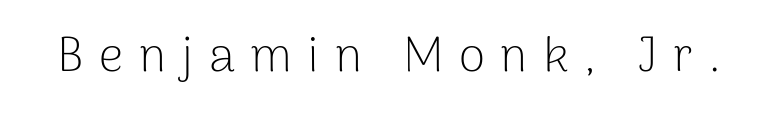
The image shows 48 px light sans-serif type, upright; set unusually wide letter spacing (+0.32 em), not underlined; low stroke contrast and a medium x-height.
